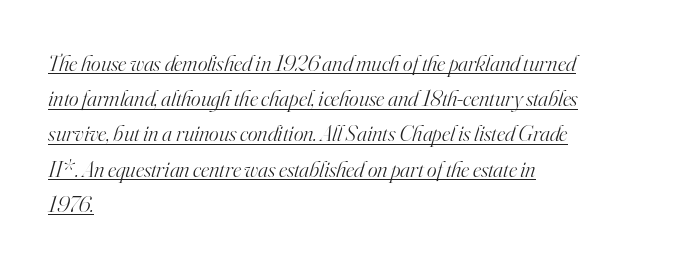
The image shows 23 px text type, italic (leaning right); set left-aligned, normal line spacing (1.53x), normal letter spacing, underlined.
